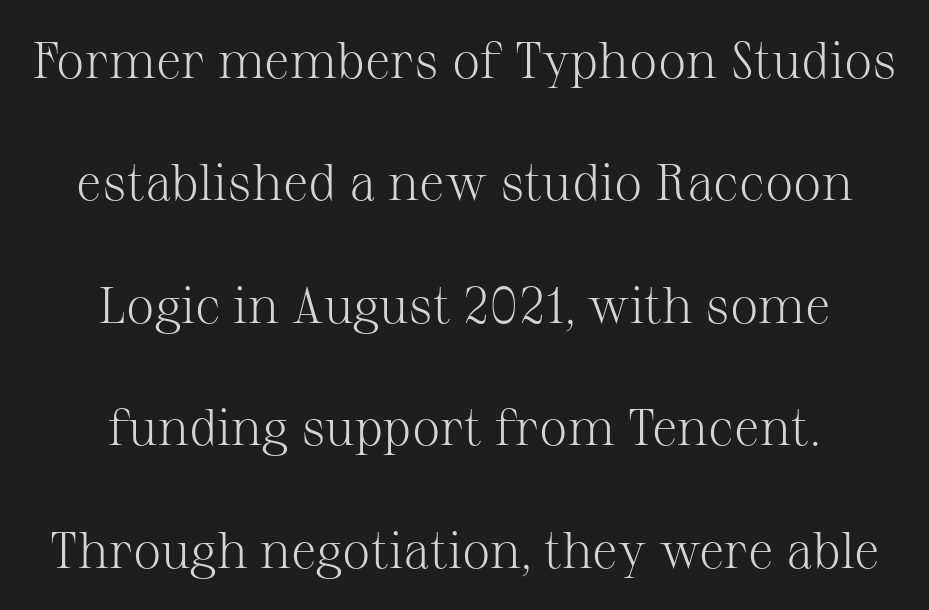
Q: Is the text bold? A: No.
Q: Is the text italic (slanted)? A: No, it is upright.
Q: Is the typeface a serif or a sans-serif typeface? A: Serif.
Q: Is the text underlined? A: No.
Q: How is the paragraph aligned? A: Centered.
Q: Is the spacing between letters normal or unusually wide? A: Normal.
Q: Is the spacing between lines tight, normal or loose? A: Loose.
Q: Width (condensed, normal, or wide)? A: Normal.
Q: Stroke contrast? A: Medium.
Q: x-height? A: Medium.
Q: Monospaced? A: No.
